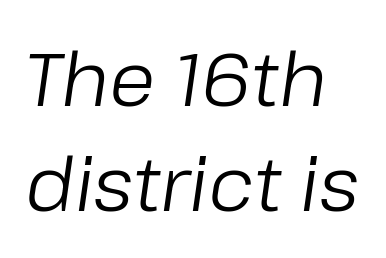
The image shows 75 px regular-weight type, italic (leaning right); set left-aligned, normal line spacing (1.4x), normal letter spacing, not underlined; low stroke contrast and a medium x-height.
